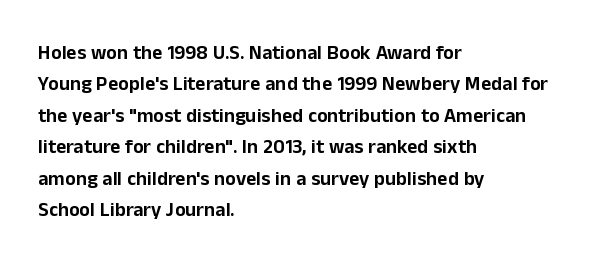
The image shows 20 px text type, upright; set left-aligned, normal line spacing (1.57x), normal letter spacing, not underlined.
